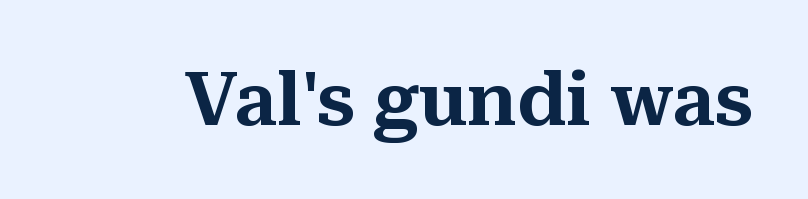
{"serif": "yes", "italic": "no", "width": "normal", "stroke_contrast": "medium", "x_height": "medium", "monospaced": "no", "underline": "no", "letter_spacing": "normal", "letter_spacing_em": 0.0, "glyph_px": 75}
